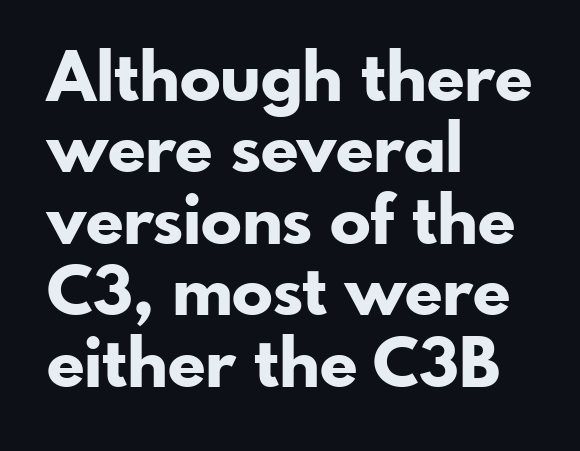
The image shows 68 px bold sans-serif type, upright; set left-aligned, tight line spacing (1.05x), normal letter spacing, not underlined; low stroke contrast and a small x-height.
